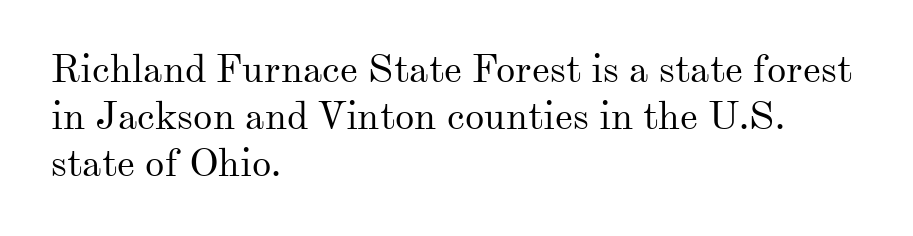
Q: Is the text bold? A: No.
Q: Is the text italic (slanted)? A: No, it is upright.
Q: Is the typeface a serif or a sans-serif typeface? A: Serif.
Q: Is the text underlined? A: No.
Q: How is the paragraph aligned? A: Left-aligned.
Q: Is the spacing between letters normal or unusually wide? A: Normal.
Q: Width (condensed, normal, or wide)? A: Normal.
Q: Stroke contrast? A: Medium.
Q: x-height? A: Small.
Q: Monospaced? A: No.
